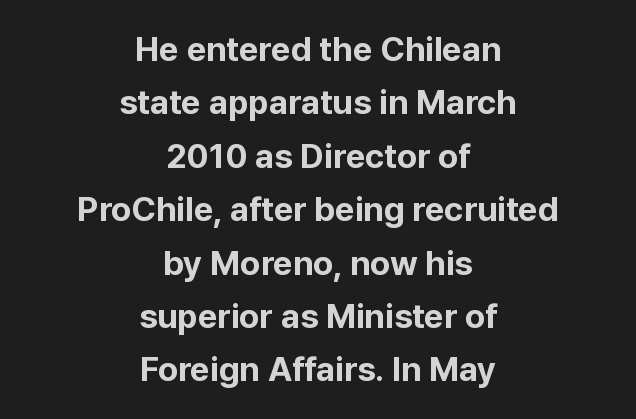
Q: Is the text bold? A: Yes.
Q: Is the text italic (slanted)? A: No, it is upright.
Q: Is the typeface a serif or a sans-serif typeface? A: Sans-serif.
Q: Is the text underlined? A: No.
Q: How is the paragraph aligned? A: Centered.
Q: Is the spacing between letters normal or unusually wide? A: Normal.
Q: Is the spacing between lines tight, normal or loose? A: Normal.
Q: Width (condensed, normal, or wide)? A: Normal.
Q: Stroke contrast? A: Low.
Q: x-height? A: Medium.
Q: Monospaced? A: No.
